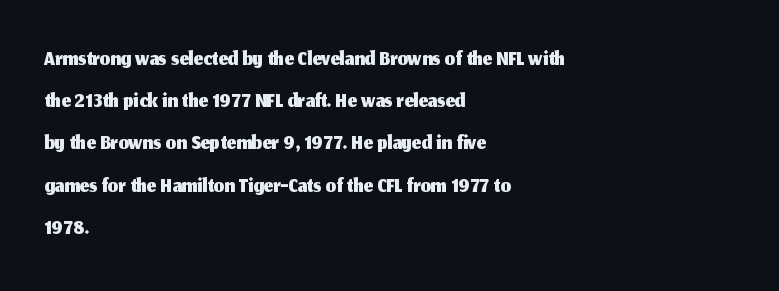
Words float on clear page, feet unadorned. Short and long lines alike share a common starting point at left. These lines are rendered in a variable-pitch font. Compared with typical paragraphs, the rows here are spaced about the same. Examine the stroke ends and you'll find no serifs.
